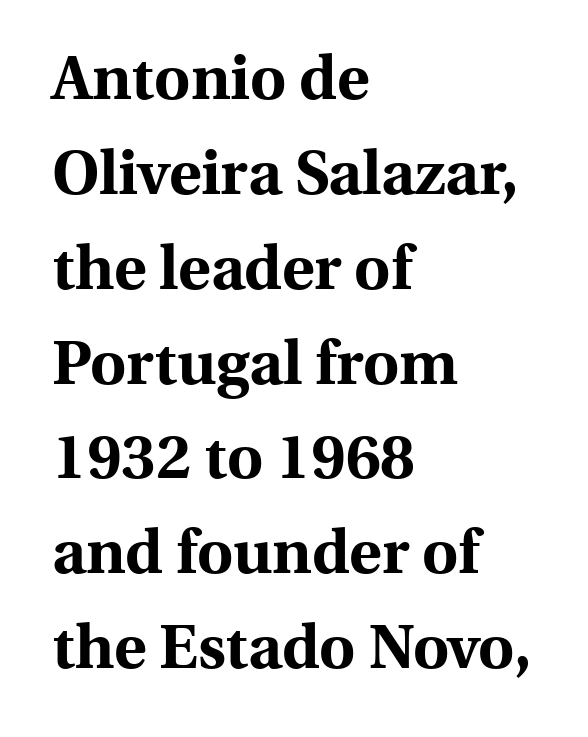
{"serif": "yes", "italic": "no", "bold": "yes", "weight": "bold", "width": "normal", "x_height": "medium", "monospaced": "no", "underline": "no", "align": "left", "line_spacing": "normal", "line_spacing_ratio": 1.53, "letter_spacing": "normal", "letter_spacing_em": 0.0, "glyph_px": 62}
